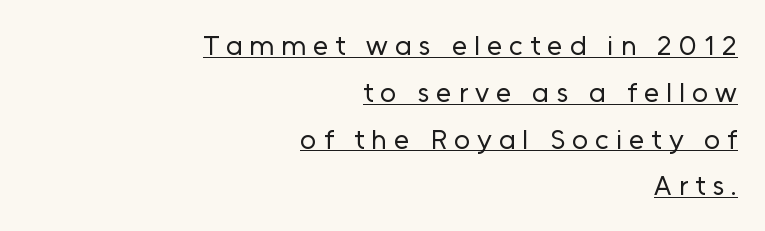
{"serif": "no", "italic": "no", "bold": "no", "weight": "regular", "width": "normal", "stroke_contrast": "low", "x_height": "medium", "monospaced": "no", "underline": "yes", "align": "right", "line_spacing": "normal", "line_spacing_ratio": 1.67, "letter_spacing": "wide", "letter_spacing_em": 0.25, "glyph_px": 28}
